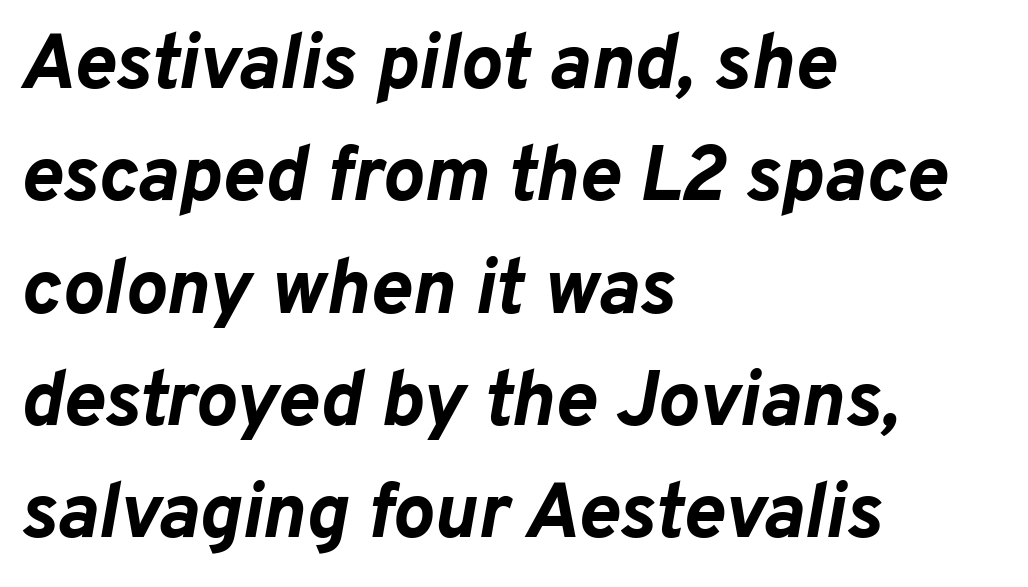
{"italic": "yes", "lean": "right", "slant_degrees": 10, "bold": "yes", "weight": "bold", "width": "normal", "stroke_contrast": "low", "x_height": "medium", "monospaced": "no", "underline": "no", "align": "left", "line_spacing": "normal", "line_spacing_ratio": 1.44, "letter_spacing": "normal", "letter_spacing_em": 0.0, "glyph_px": 78}
